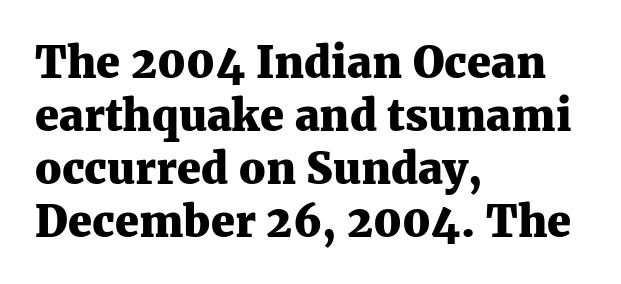
Is this a sans? No — the strokes have serifs. Tall strokes in this sample are plumb rather than angled. Nothing unusual about the tracking: characters are spaced as the font intends. Caption: multi-line text, flush left, ragged right.
